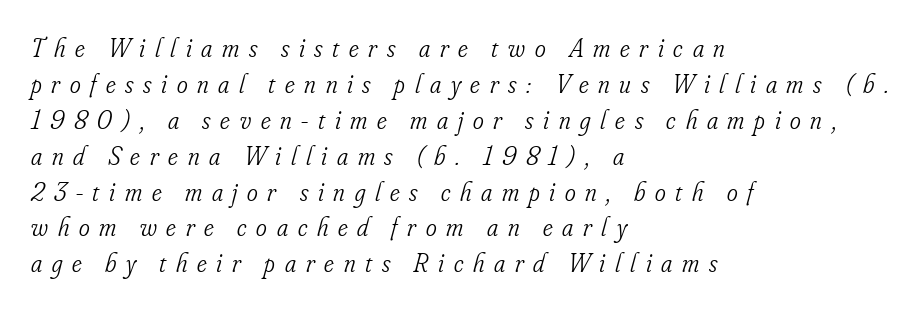
{"italic": "yes", "lean": "right", "slant_degrees": 16, "bold": "no", "underline": "no", "align": "left", "line_spacing": "normal", "line_spacing_ratio": 1.38, "letter_spacing": "wide", "letter_spacing_em": 0.37, "glyph_px": 26}
